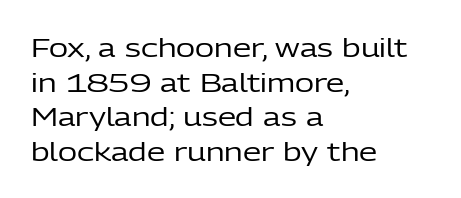
No chunkiness to these letters — they're not bold. A classic flush-left, rag-right setting is used for this passage. One glance says typical: line gaps are just what's usual. The letters sit at their default tracking, neither squeezed nor spread.
